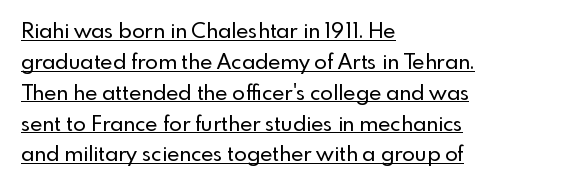
Compared with a centered layout, this one pins lines to the left instead. The type sits square on the baseline with zero lean. This block has exactly the height ordinary leading produces. Somebody hit Ctrl+U on this one — the words are underlined.
